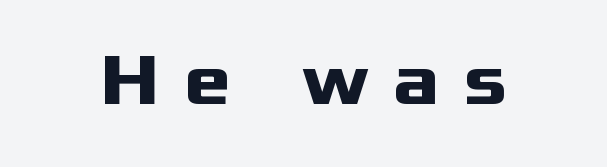
Q: Is the text bold? A: Yes.
Q: Is the text italic (slanted)? A: No, it is upright.
Q: Is the typeface a serif or a sans-serif typeface? A: Sans-serif.
Q: Is the text underlined? A: No.
Q: Is the spacing between letters normal or unusually wide? A: Unusually wide.
Q: Width (condensed, normal, or wide)? A: Wide.
Q: Stroke contrast? A: Medium.
Q: x-height? A: Medium.
Q: Monospaced? A: No.
